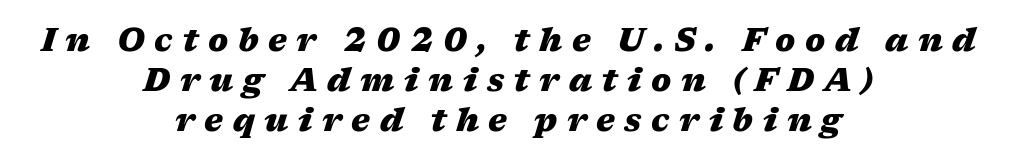
The image shows 32 px heavy, wide type, italic (leaning right); set centered, normal line spacing (1.25x), unusually wide letter spacing (+0.3 em), not underlined; medium stroke contrast and a medium x-height.
